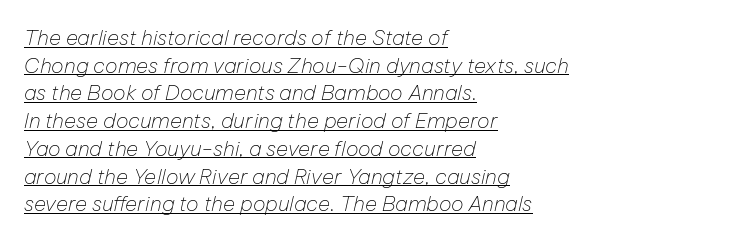
The leading is moderate, giving the passage an even texture. In terms of letterspacing, this is plain default setting. Notice how the stems are inclined rather than vertical — that's the hallmark of italics. The lines in this sample share a left origin and differ only in where they stop. Check the space under the baseline: a stroke is drawn there.
